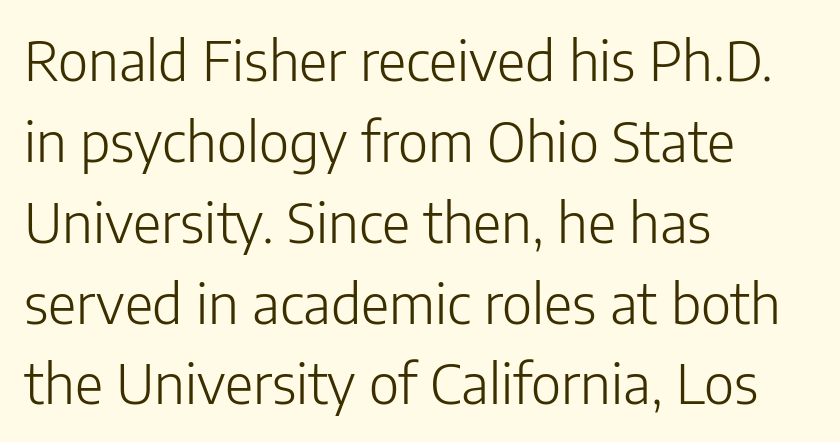
Glyph-to-glyph distance matches everyday printed text. This rendering features lettering with no underline. The passage shown stacks its lines at a standard gap. The typeface has the unassuming heft of standard copy or less. The letters stand upright; this is a roman face.
